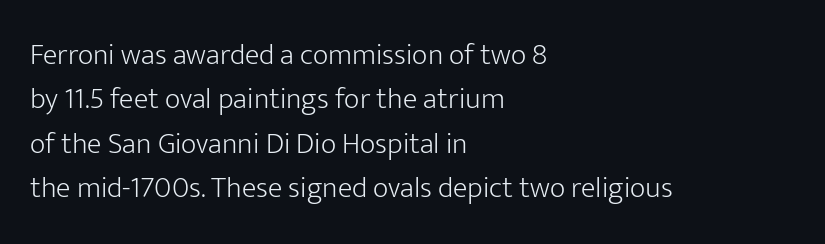
{"serif": "no", "italic": "no", "bold": "no", "weight": "light", "width": "normal", "stroke_contrast": "low", "x_height": "medium", "monospaced": "no", "underline": "no", "align": "left", "line_spacing": "normal", "line_spacing_ratio": 1.48, "letter_spacing": "normal", "letter_spacing_em": 0.0, "glyph_px": 30}
